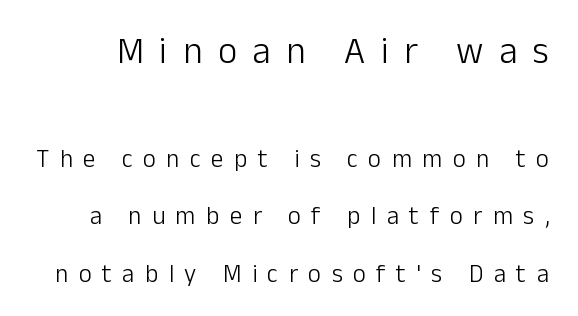
Q: Is the text bold? A: No.
Q: Is the text italic (slanted)? A: No, it is upright.
Q: Is the typeface a serif or a sans-serif typeface? A: Sans-serif.
Q: Is the text underlined? A: No.
Q: Is the spacing between letters normal or unusually wide? A: Unusually wide.
Q: Is the spacing between lines tight, normal or loose? A: Loose.
Q: Which block of text is set in a larger size, the first (top) or the second (bottom)? A: The first (top) one.
Q: Width (condensed, normal, or wide)? A: Normal.
Q: Stroke contrast? A: Low.
Q: x-height? A: Medium.
Q: Monospaced? A: No.
